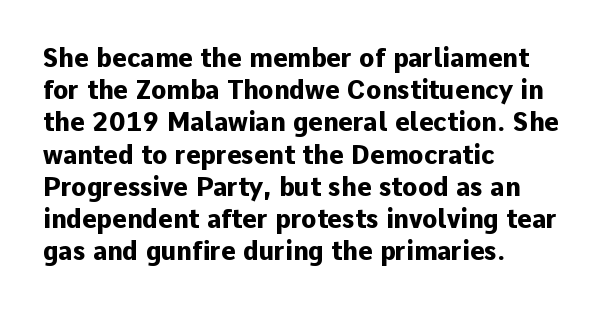
{"italic": "no", "bold": "yes", "underline": "no", "align": "left", "line_spacing": "normal", "line_spacing_ratio": 1.29, "letter_spacing": "normal", "letter_spacing_em": 0.0, "glyph_px": 25}
